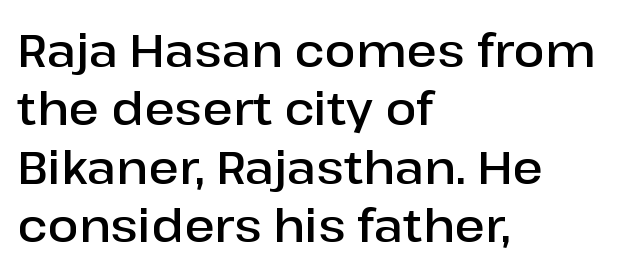
The image shows 46 px semibold sans-serif type, upright; set left-aligned, normal line spacing (1.27x), normal letter spacing, not underlined; low stroke contrast and a medium x-height.
